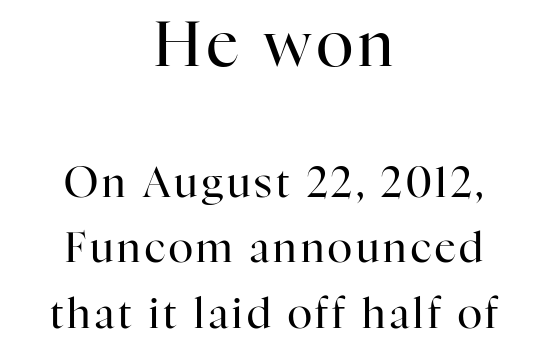
{"serif": "yes", "italic": "no", "bold": "no", "weight": "regular", "width": "normal", "stroke_contrast": "high", "x_height": "medium", "monospaced": "no", "underline": "no", "align": "center", "line_spacing": "normal", "line_spacing_ratio": 1.59, "larger_block": "first", "size_ratio": 1.51, "glyph_px": 62}
